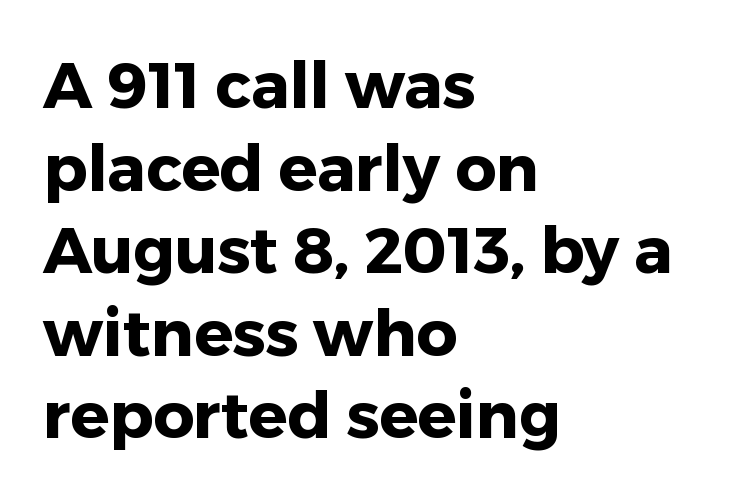
{"serif": "no", "italic": "no", "bold": "yes", "weight": "heavy", "width": "normal", "stroke_contrast": "low", "x_height": "medium", "monospaced": "no", "underline": "no", "align": "left", "line_spacing": "normal", "line_spacing_ratio": 1.29, "letter_spacing": "normal", "letter_spacing_em": 0.0, "glyph_px": 64}
